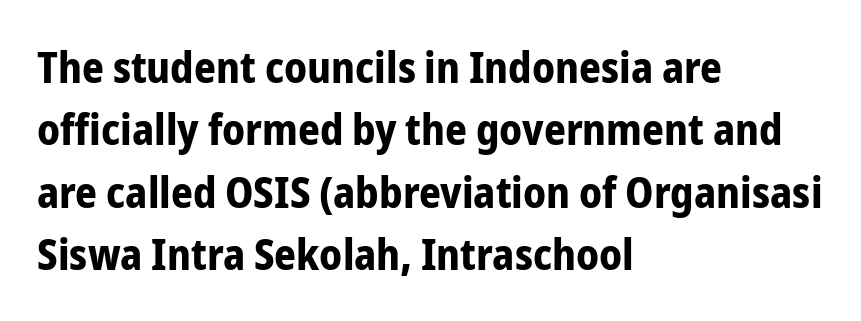
Q: Is the text bold? A: Yes.
Q: Is the text italic (slanted)? A: No, it is upright.
Q: Is the typeface a serif or a sans-serif typeface? A: Sans-serif.
Q: Is the text underlined? A: No.
Q: How is the paragraph aligned? A: Left-aligned.
Q: Is the spacing between letters normal or unusually wide? A: Normal.
Q: Is the spacing between lines tight, normal or loose? A: Normal.
Q: Width (condensed, normal, or wide)? A: Condensed.
Q: Stroke contrast? A: Low.
Q: x-height? A: Medium.
Q: Monospaced? A: No.
